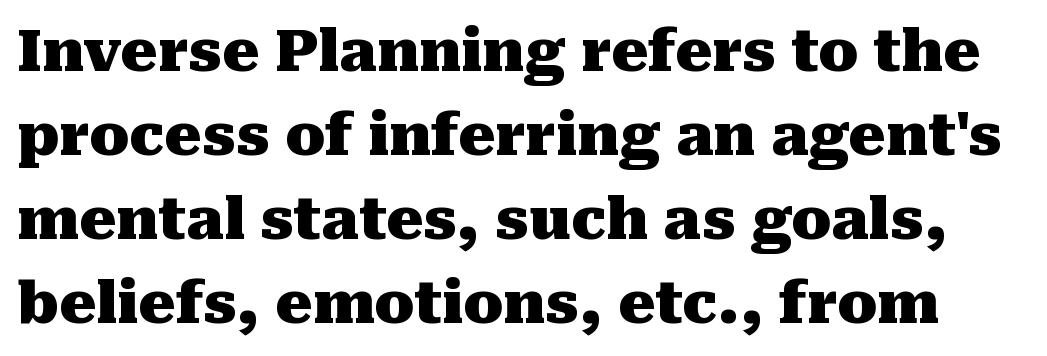
The image shows 58 px heavy serif type, upright; set normal line spacing (1.45x), normal letter spacing, not underlined; medium stroke contrast and a medium x-height.
